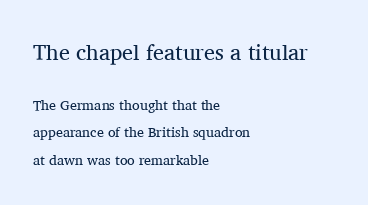
Widely set lines give the paragraph a tall, airy silhouette. This sample is left-justified, so line endings fall wherever the words run out. The glyphs are unaccompanied by any horizontal stroke below them. Does the bottom block carry the larger type? No, the top block does.
